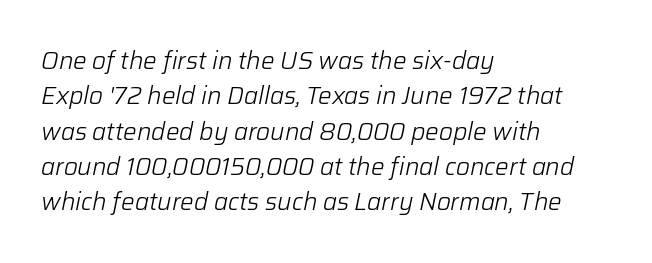
{"italic": "yes", "lean": "right", "slant_degrees": 12, "bold": "no", "underline": "no", "align": "left", "line_spacing": "normal", "line_spacing_ratio": 1.47, "letter_spacing": "normal", "letter_spacing_em": 0.0, "glyph_px": 24}
